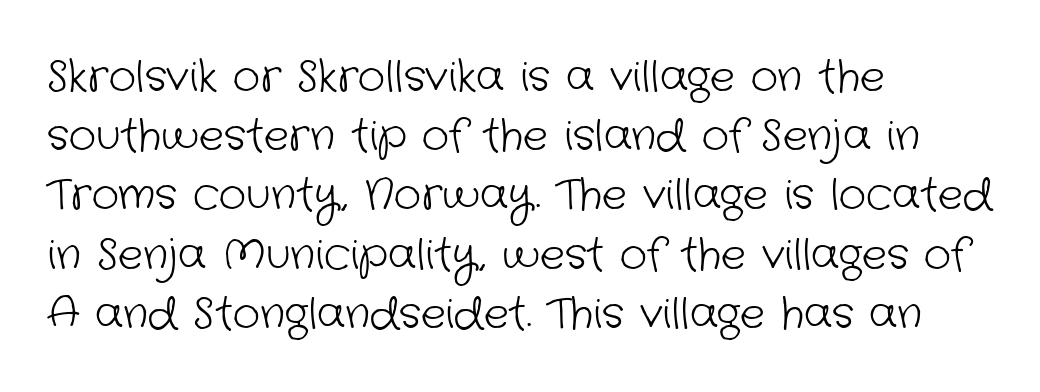
Q: Is the text bold? A: No.
Q: Is the typeface a serif or a sans-serif typeface? A: Sans-serif.
Q: Is the text underlined? A: No.
Q: How is the paragraph aligned? A: Left-aligned.
Q: Is the spacing between letters normal or unusually wide? A: Normal.
Q: Is the spacing between lines tight, normal or loose? A: Normal.
Q: Width (condensed, normal, or wide)? A: Normal.
Q: Stroke contrast? A: Low.
Q: x-height? A: Medium.
Q: Monospaced? A: No.
